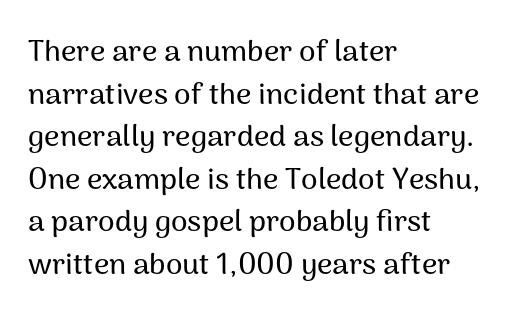
The image shows 30 px sans-serif type, upright; set left-aligned, normal line spacing (1.42x), normal letter spacing, not underlined; medium stroke contrast and a medium x-height.
